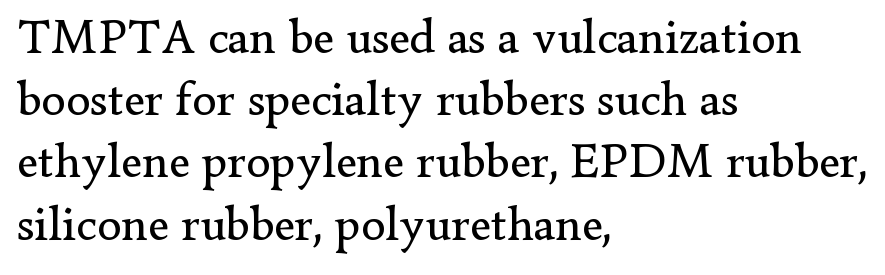
{"serif": "yes", "italic": "no", "bold": "no", "weight": "regular", "width": "normal", "stroke_contrast": "low", "x_height": "small", "monospaced": "no", "underline": "no", "align": "left", "line_spacing": "normal", "line_spacing_ratio": 1.27, "letter_spacing": "normal", "letter_spacing_em": 0.0, "glyph_px": 49}
